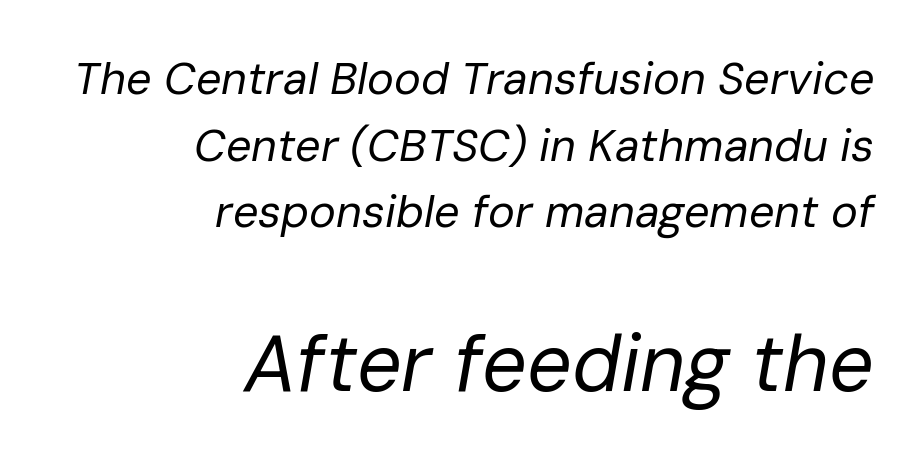
The image shows 79 px regular-weight type, italic (leaning right); set right-aligned, normal line spacing (1.48x), normal letter spacing, not underlined; the second (bottom) block is 1.76x larger; low stroke contrast and a medium x-height.
